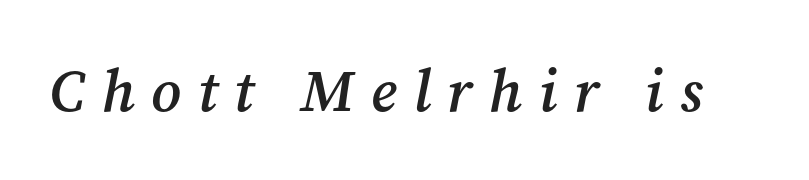
Little horizontal feet cap the strokes, marking this as serif type. Character widths vary here, with narrow letters taking less room than wide ones. Substantial extra tracking has been applied to these lines. This sample uses an oblique cut, with every glyph tilted off the vertical.
